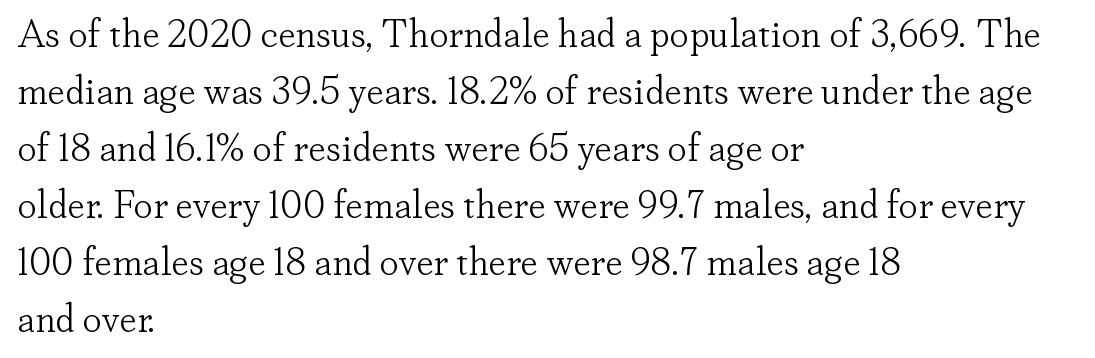
Glyph-to-glyph distance matches everyday printed text. Line starts are locked; line ends wander. The foot of each line stays bare and open. Compared with typical paragraphs, the rows here are spaced about the same. Weight: not bold — regular or lighter.
